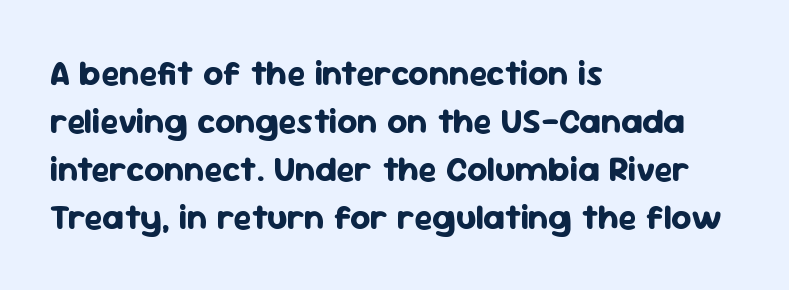
Q: Is the text bold? A: Yes.
Q: Is the text italic (slanted)? A: No, it is upright.
Q: Is the typeface a serif or a sans-serif typeface? A: Sans-serif.
Q: Is the text underlined? A: No.
Q: How is the paragraph aligned? A: Left-aligned.
Q: Is the spacing between letters normal or unusually wide? A: Normal.
Q: Is the spacing between lines tight, normal or loose? A: Normal.
Q: Width (condensed, normal, or wide)? A: Normal.
Q: Stroke contrast? A: Low.
Q: x-height? A: Medium.
Q: Monospaced? A: No.
